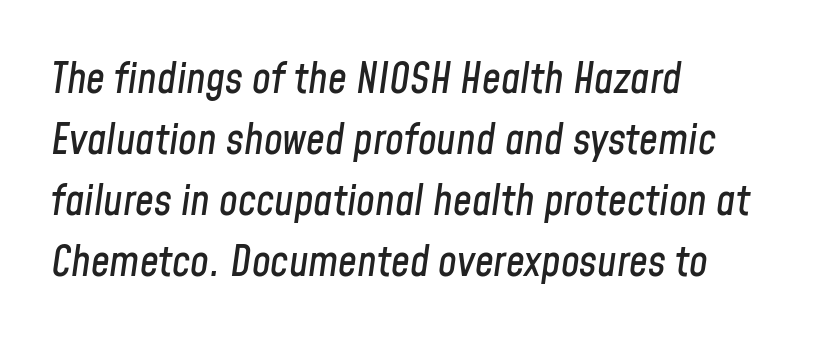
Looks like regular typesetting: each glyph gets only the width it needs. Notice how the passage keeps a crisp vertical edge on the left only. This block has exactly the height ordinary leading produces. Nobody drew a line under any word here.
